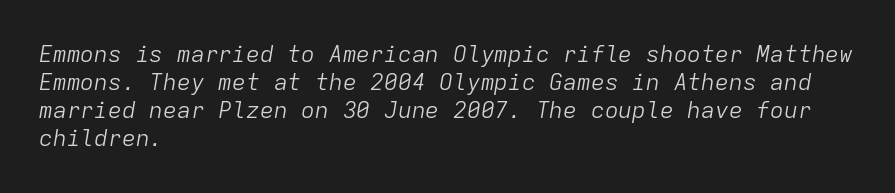
The image shows 23 px text type, italic (leaning right); set left-aligned, line spacing 1.22x, normal letter spacing, not underlined.
